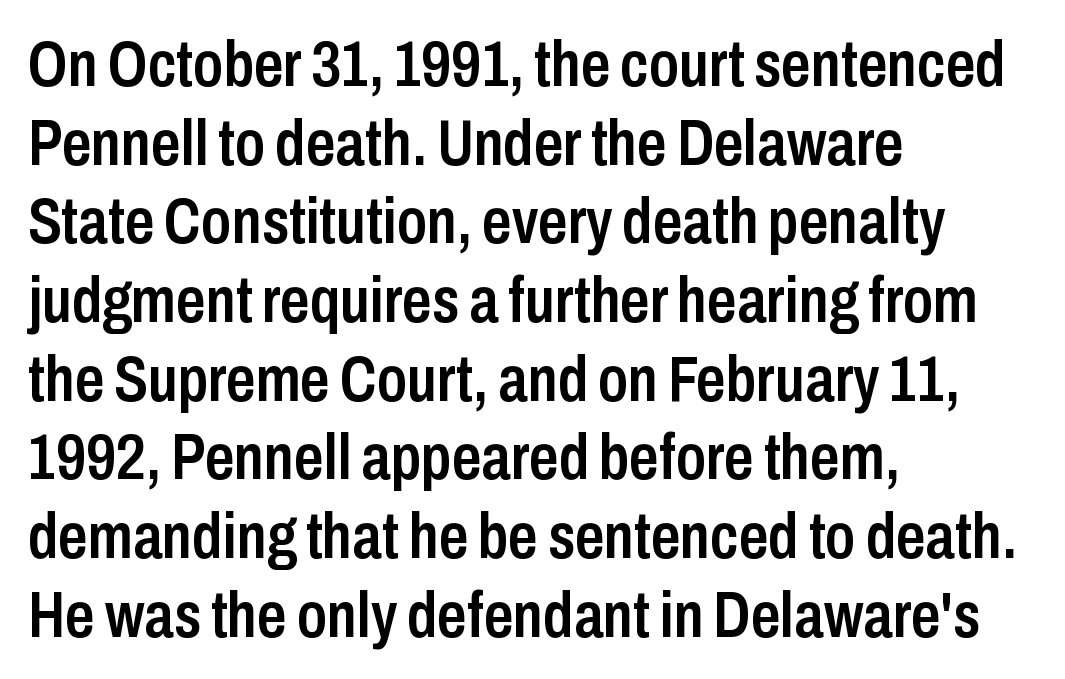
Does the copy run flush right? No — it runs flush left. This rendering leaves character spacing at its baseline value. If you drew a line through each stem, it would be perfectly vertical. Serifs: no, the terminals of the letterforms are clean. The face used here is a semibold: visibly heavier than regular, lighter than bold.
